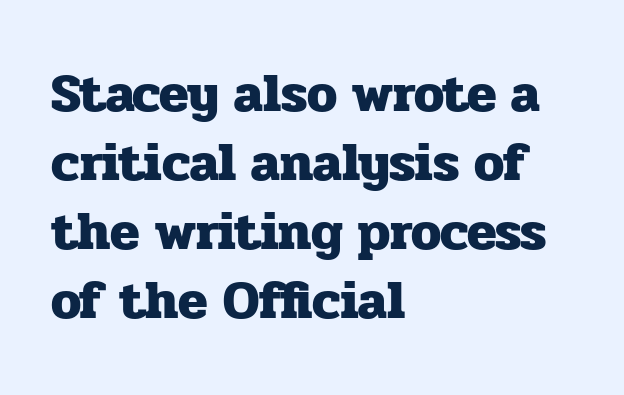
{"serif": "yes", "italic": "no", "bold": "yes", "weight": "heavy", "width": "normal", "stroke_contrast": "low", "x_height": "medium", "monospaced": "no", "underline": "no", "align": "left", "line_spacing": "normal", "line_spacing_ratio": 1.28, "letter_spacing": "normal", "letter_spacing_em": 0.0, "glyph_px": 54}
